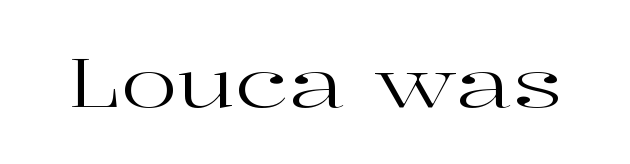
Q: Is the text bold? A: No.
Q: Is the text italic (slanted)? A: No, it is upright.
Q: Is the typeface a serif or a sans-serif typeface? A: Serif.
Q: Is the text underlined? A: No.
Q: Is the spacing between letters normal or unusually wide? A: Normal.
Q: Width (condensed, normal, or wide)? A: Wide.
Q: Stroke contrast? A: High.
Q: x-height? A: Medium.
Q: Monospaced? A: No.
